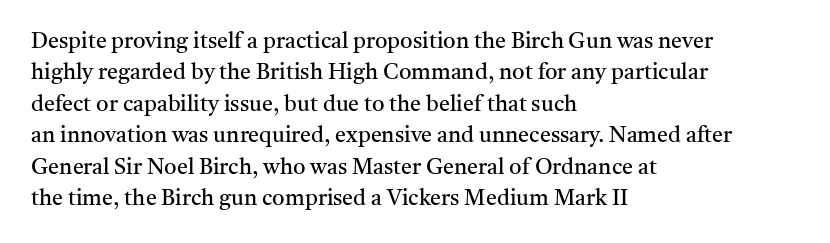
The image shows 22 px text type, upright; set left-aligned, normal line spacing (1.43x), normal letter spacing, not underlined.
